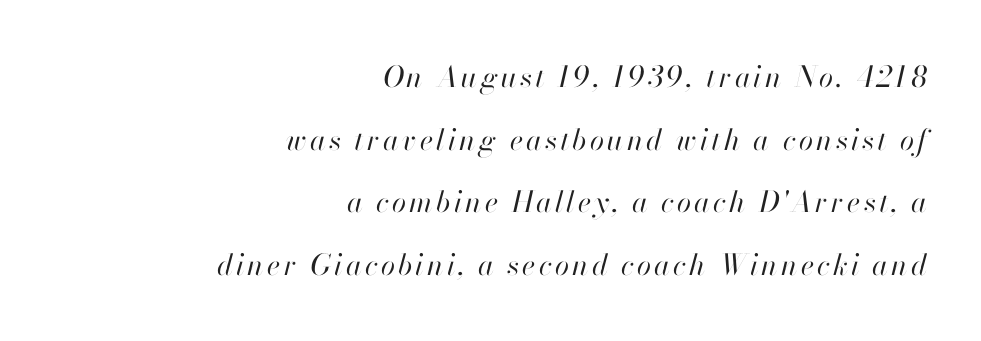
A typesetter would mark this as italic. Weight: not bold — regular or lighter. Reading down the block, your eye finds every line finishing at a fixed right position. The line-height multiplier appears high, well above default. Is this a fixed-width face? No — the glyphs have proportional, varying widths. Underlining? Definitely not there.
